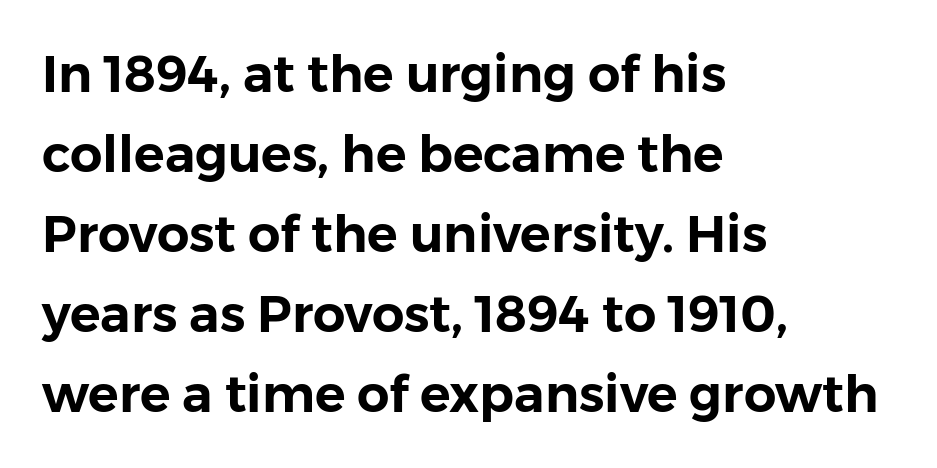
Visually the block forms a straight wall on the left and a jagged coastline on the right. In terms of letterform style, serifs are entirely absent. The line-height multiplier appears to be the usual default. The type sits square on the baseline with zero lean. Between one letter and the next there's only the usual sliver of space. Lines of text with bare space underneath.
